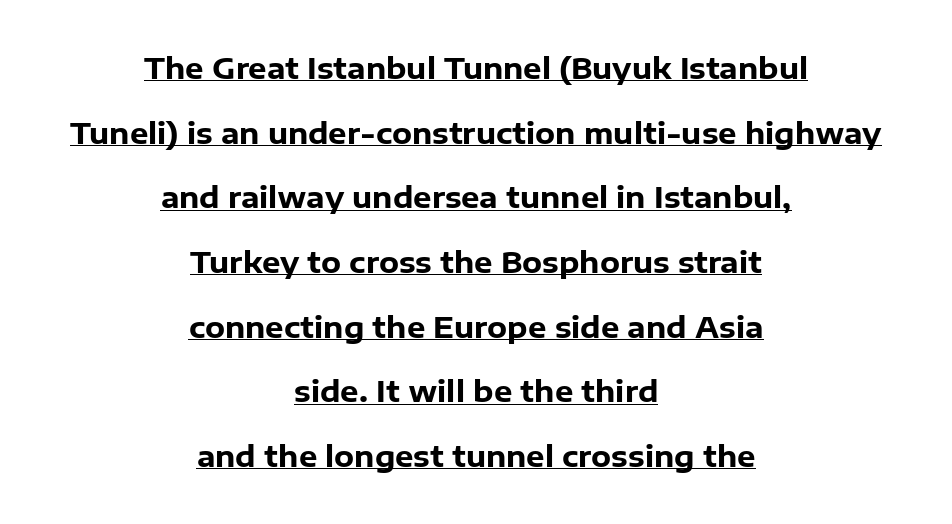
{"serif": "no", "italic": "no", "bold": "yes", "weight": "heavy", "width": "normal", "stroke_contrast": "low", "x_height": "medium", "monospaced": "no", "underline": "yes", "align": "center", "line_spacing": "loose", "line_spacing_ratio": 2.23, "letter_spacing": "normal", "letter_spacing_em": 0.0, "glyph_px": 29}
